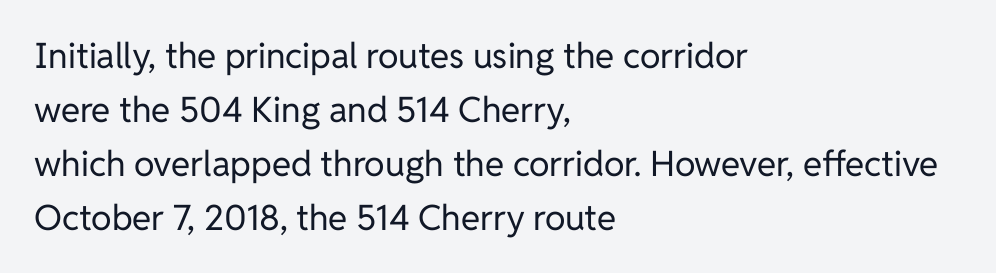
Q: Is the text bold? A: No.
Q: Is the text italic (slanted)? A: No, it is upright.
Q: Is the typeface a serif or a sans-serif typeface? A: Sans-serif.
Q: Is the text underlined? A: No.
Q: How is the paragraph aligned? A: Left-aligned.
Q: Is the spacing between letters normal or unusually wide? A: Normal.
Q: Is the spacing between lines tight, normal or loose? A: Normal.
Q: Width (condensed, normal, or wide)? A: Normal.
Q: Stroke contrast? A: Low.
Q: x-height? A: Medium.
Q: Monospaced? A: No.
